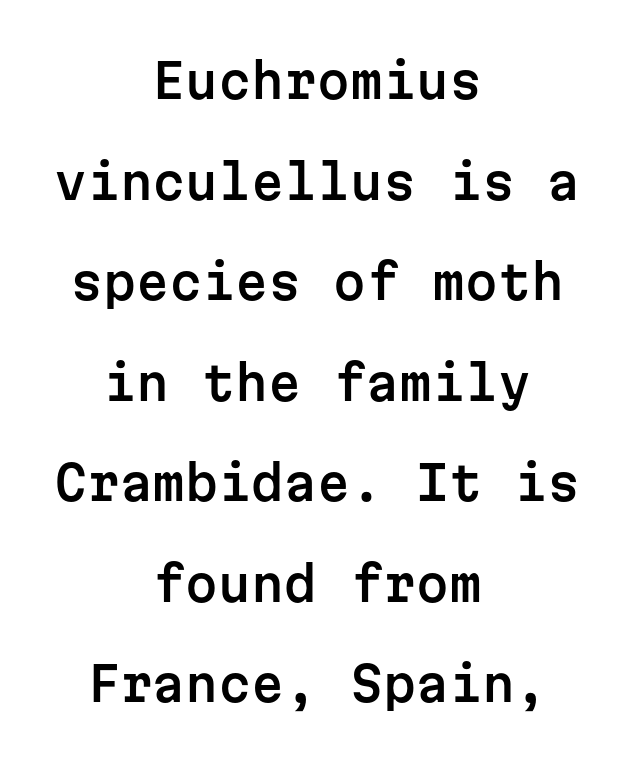
Q: Is the text italic (slanted)? A: No, it is upright.
Q: Is the typeface a serif or a sans-serif typeface? A: Sans-serif.
Q: Is the text underlined? A: No.
Q: How is the paragraph aligned? A: Centered.
Q: Is the spacing between letters normal or unusually wide? A: Normal.
Q: Is the spacing between lines tight, normal or loose? A: Loose.
Q: Width (condensed, normal, or wide)? A: Normal.
Q: Stroke contrast? A: Low.
Q: x-height? A: Medium.
Q: Monospaced? A: Yes.
